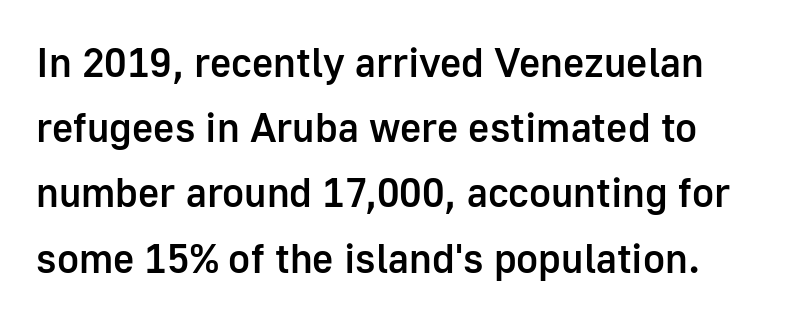
Q: Is the text bold? A: Semi-bold.
Q: Is the text italic (slanted)? A: No, it is upright.
Q: Is the typeface a serif or a sans-serif typeface? A: Sans-serif.
Q: Is the text underlined? A: No.
Q: Is the spacing between letters normal or unusually wide? A: Normal.
Q: Is the spacing between lines tight, normal or loose? A: Normal.
Q: Width (condensed, normal, or wide)? A: Normal.
Q: Stroke contrast? A: Low.
Q: x-height? A: Medium.
Q: Monospaced? A: No.
